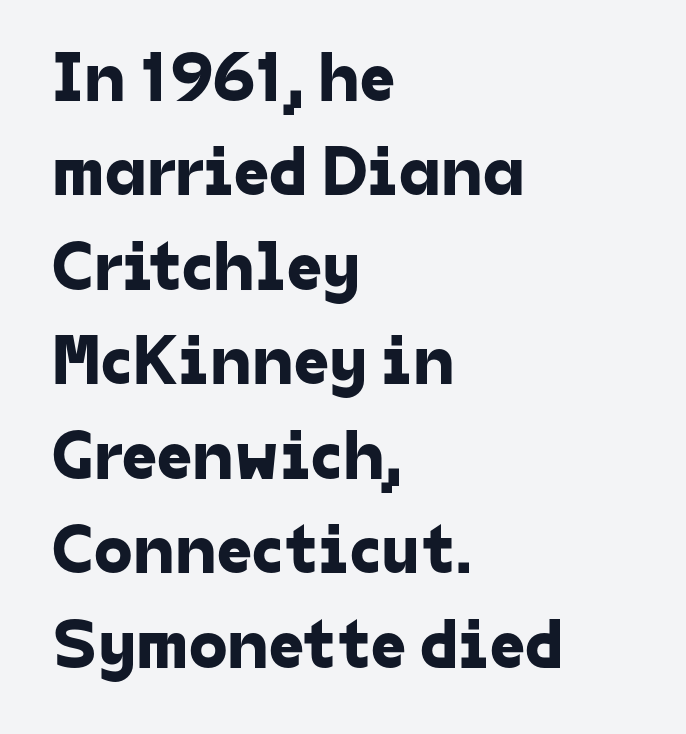
Q: Is the typeface a serif or a sans-serif typeface? A: Sans-serif.
Q: Is the text underlined? A: No.
Q: How is the paragraph aligned? A: Left-aligned.
Q: Is the spacing between letters normal or unusually wide? A: Normal.
Q: Is the spacing between lines tight, normal or loose? A: Normal.
Q: Width (condensed, normal, or wide)? A: Normal.
Q: Stroke contrast? A: Low.
Q: x-height? A: Medium.
Q: Monospaced? A: No.
